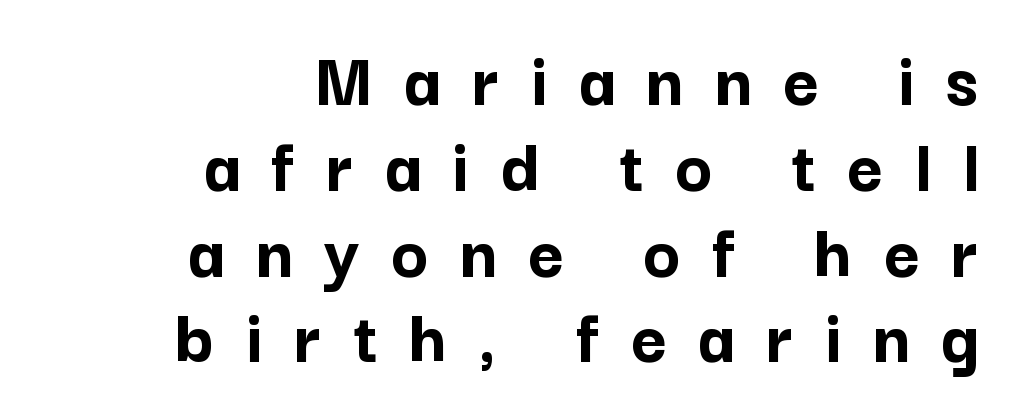
The image shows 78 px semibold sans-serif type, upright; set right-aligned, tight line spacing (1.1x), unusually wide letter spacing (+0.4 em), not underlined; low stroke contrast and a medium x-height.
